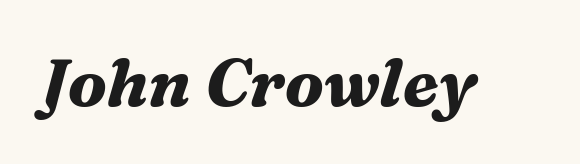
Looks like regular typesetting: each glyph gets only the width it needs. Tracking here is standard; glyphs follow each other at the usual distance. Does the weight exceed regular? Yes, all the way to bold. The space beneath each line is pristine and unruled.
